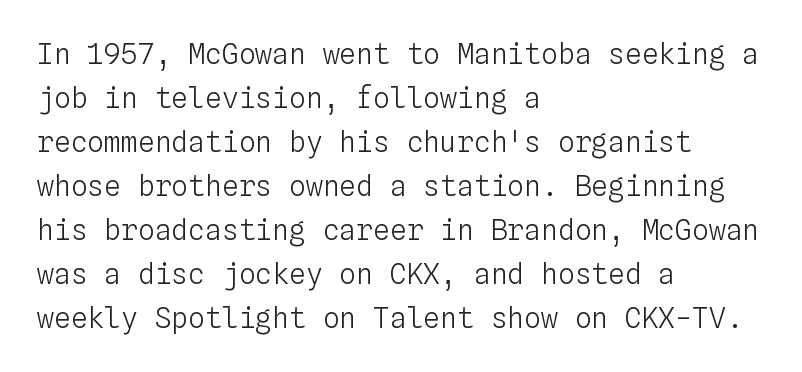
The image shows 28 px light type, upright, monospaced; set left-aligned, normal line spacing (1.57x), normal letter spacing, not underlined; low stroke contrast and a medium x-height.
